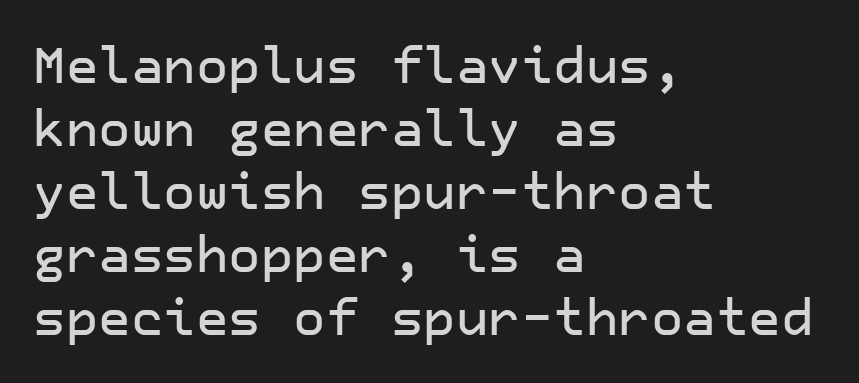
The designer left line spacing at the default. The typography opts for an upright posture over an oblique one. Does the type have serifs? No, each stem ends abruptly. Underline: absent. No extra tracking has been applied to these lines.
